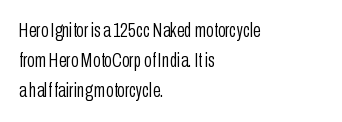
What stands out about the letter spacing? Nothing — it is the standard amount. The axis of the letterforms is exactly vertical. Check the space under the baseline: it is left empty. Evenly set lines give the paragraph a standard silhouette.
